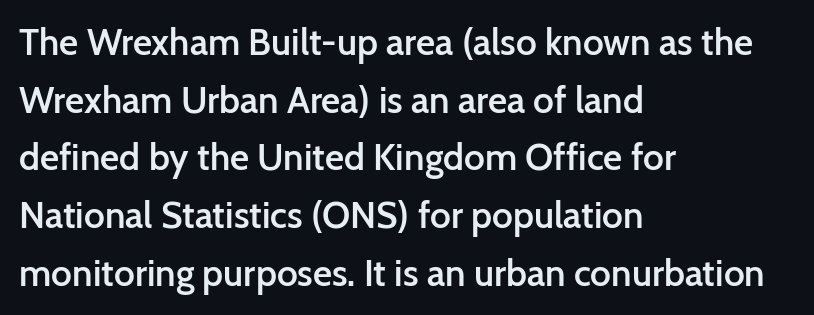
The image shows 37 px semibold sans-serif type, upright; set left-aligned, normal line spacing (1.56x), normal letter spacing, not underlined; low stroke contrast and a medium x-height.
